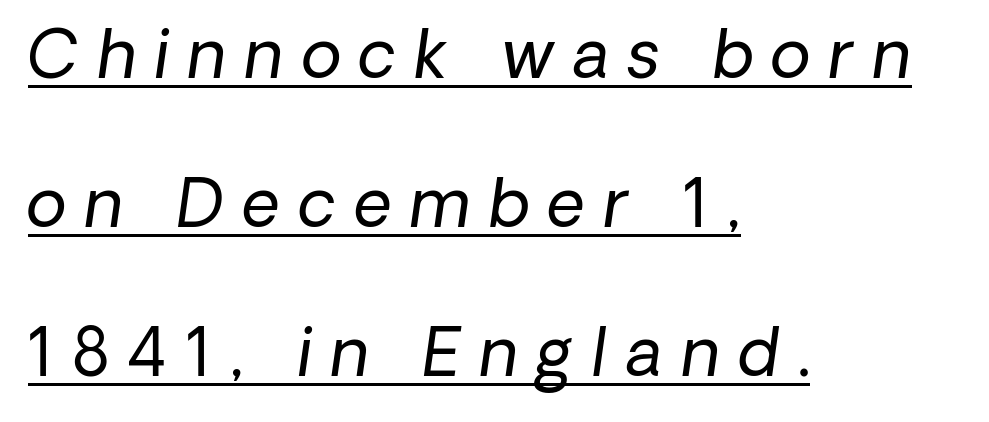
{"italic": "yes", "lean": "right", "slant_degrees": 8, "bold": "no", "weight": "regular", "width": "normal", "stroke_contrast": "low", "x_height": "medium", "monospaced": "no", "underline": "yes", "align": "left", "line_spacing": "loose", "line_spacing_ratio": 2.26, "letter_spacing": "wide", "letter_spacing_em": 0.28, "glyph_px": 66}
